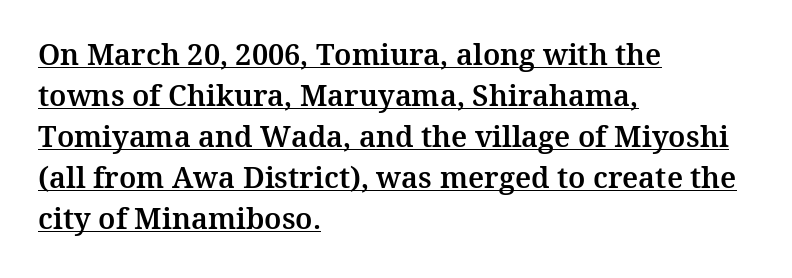
The image shows 29 px serif type, upright; set left-aligned, normal line spacing (1.41x), normal letter spacing, underlined; medium stroke contrast and a medium x-height.
